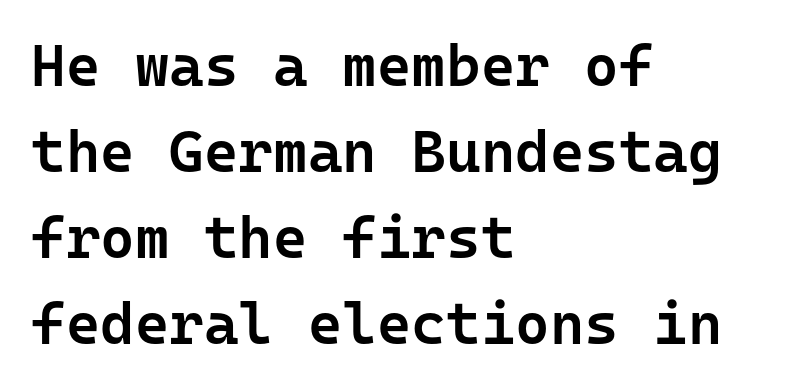
The image shows 59 px semibold sans-serif type, upright, monospaced; set left-aligned, normal line spacing (1.46x), normal letter spacing, not underlined; low stroke contrast and a medium x-height.
